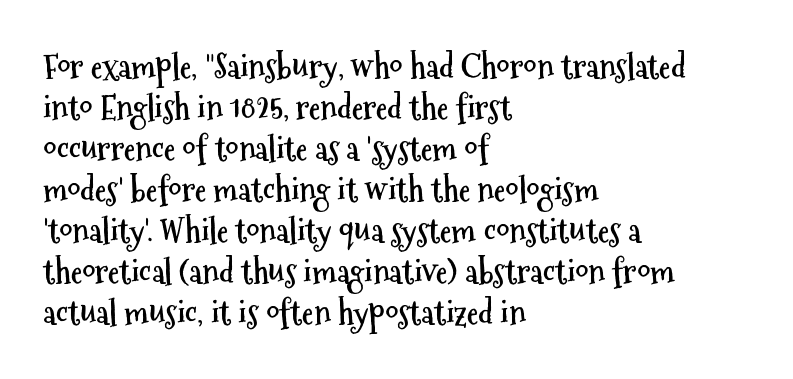
Q: Is the text bold? A: Yes.
Q: Is the text italic (slanted)? A: No, it is upright.
Q: Is the typeface a serif or a sans-serif typeface? A: Sans-serif.
Q: Is the text underlined? A: No.
Q: How is the paragraph aligned? A: Left-aligned.
Q: Is the spacing between letters normal or unusually wide? A: Normal.
Q: Width (condensed, normal, or wide)? A: Condensed.
Q: Stroke contrast? A: Medium.
Q: x-height? A: Medium.
Q: Monospaced? A: No.
